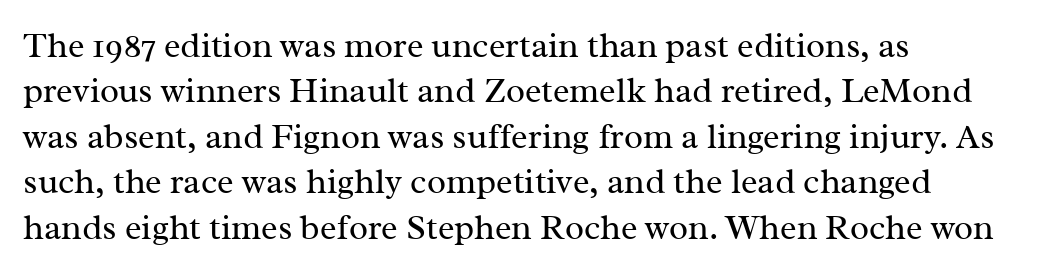
Q: Is the text bold? A: No.
Q: Is the text italic (slanted)? A: No, it is upright.
Q: Is the typeface a serif or a sans-serif typeface? A: Serif.
Q: Is the text underlined? A: No.
Q: How is the paragraph aligned? A: Left-aligned.
Q: Is the spacing between letters normal or unusually wide? A: Normal.
Q: Is the spacing between lines tight, normal or loose? A: Normal.
Q: Width (condensed, normal, or wide)? A: Normal.
Q: Stroke contrast? A: Medium.
Q: x-height? A: Medium.
Q: Monospaced? A: No.
